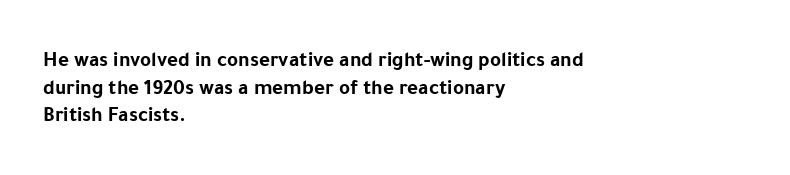
{"italic": "no", "bold": "yes", "underline": "no", "align": "left", "line_spacing": "normal", "line_spacing_ratio": 1.31, "letter_spacing": "normal", "letter_spacing_em": 0.0, "glyph_px": 21}
